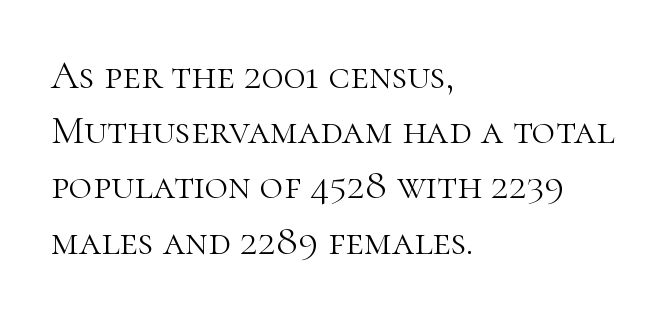
Q: Is the text bold? A: No.
Q: Is the text italic (slanted)? A: No, it is upright.
Q: Is the typeface a serif or a sans-serif typeface? A: Serif.
Q: Is the text underlined? A: No.
Q: How is the paragraph aligned? A: Left-aligned.
Q: Is the spacing between letters normal or unusually wide? A: Normal.
Q: Is the spacing between lines tight, normal or loose? A: Normal.
Q: Width (condensed, normal, or wide)? A: Normal.
Q: Stroke contrast? A: High.
Q: x-height? A: Medium.
Q: Monospaced? A: No.
